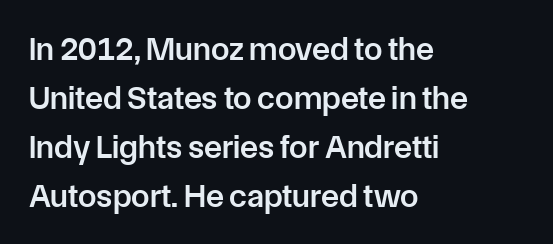
The image shows 33 px semibold sans-serif type, upright; set left-aligned, normal line spacing (1.48x), normal letter spacing, not underlined; low stroke contrast and a medium x-height.
